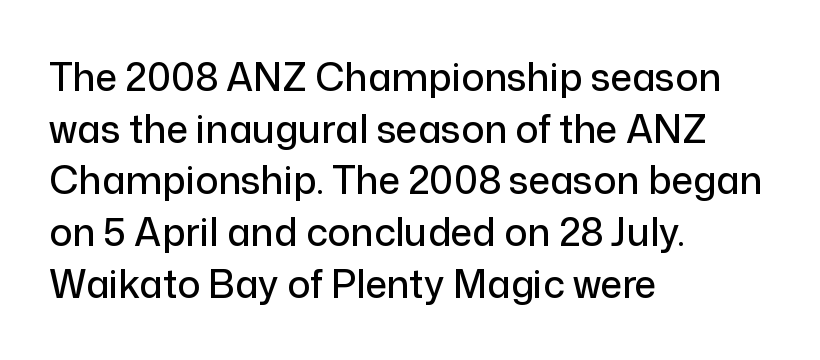
{"serif": "no", "italic": "no", "width": "normal", "stroke_contrast": "low", "x_height": "medium", "monospaced": "no", "underline": "no", "align": "left", "line_spacing": "normal", "line_spacing_ratio": 1.36, "letter_spacing": "normal", "letter_spacing_em": 0.0, "glyph_px": 38}
